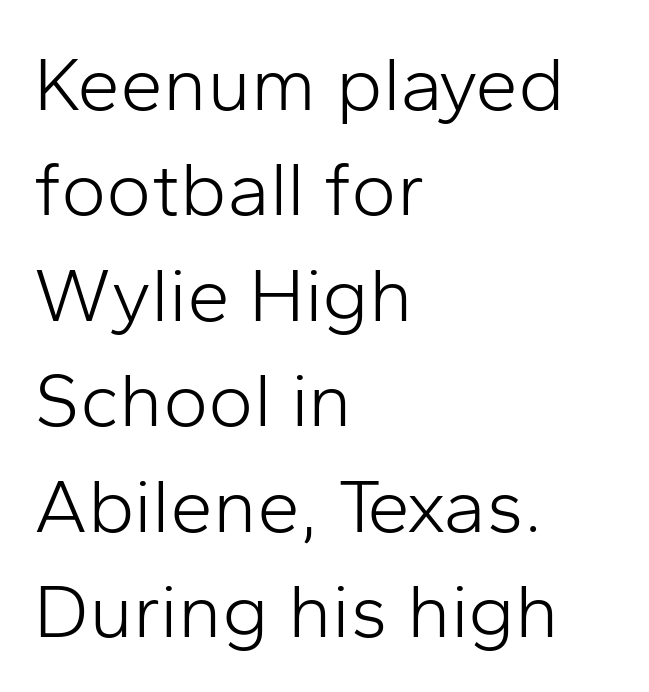
{"serif": "no", "italic": "no", "bold": "no", "weight": "light", "width": "normal", "stroke_contrast": "low", "x_height": "medium", "monospaced": "no", "underline": "no", "align": "left", "line_spacing": "normal", "line_spacing_ratio": 1.37, "letter_spacing": "normal", "letter_spacing_em": 0.0, "glyph_px": 77}
